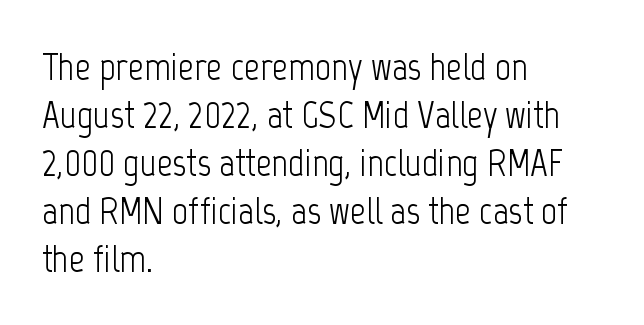
{"serif": "no", "italic": "no", "bold": "no", "weight": "light", "width": "condensed", "stroke_contrast": "low", "x_height": "medium", "monospaced": "no", "underline": "no", "align": "left", "line_spacing_ratio": 1.23, "letter_spacing": "normal", "letter_spacing_em": 0.0, "glyph_px": 39}
